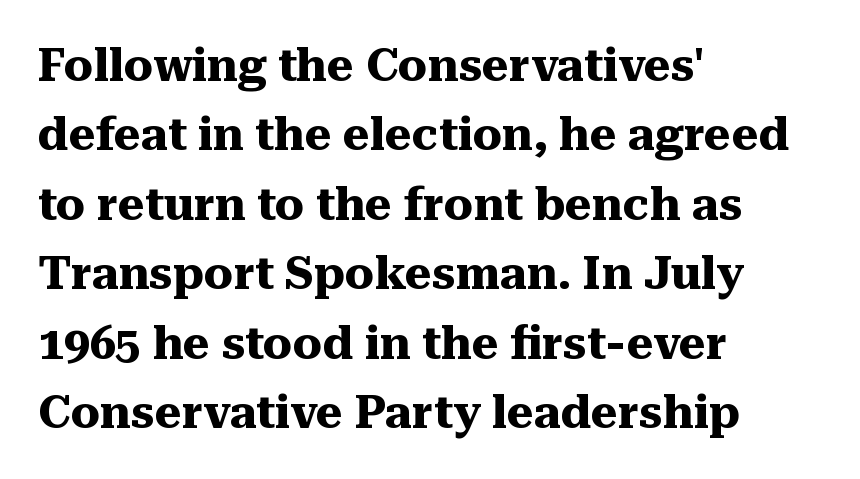
Descender tails drop into unmarked territory. Do the characters align in a grid? No, the font is proportional. Line spacing here is normal. In CSS terms this would be text-align: left.
